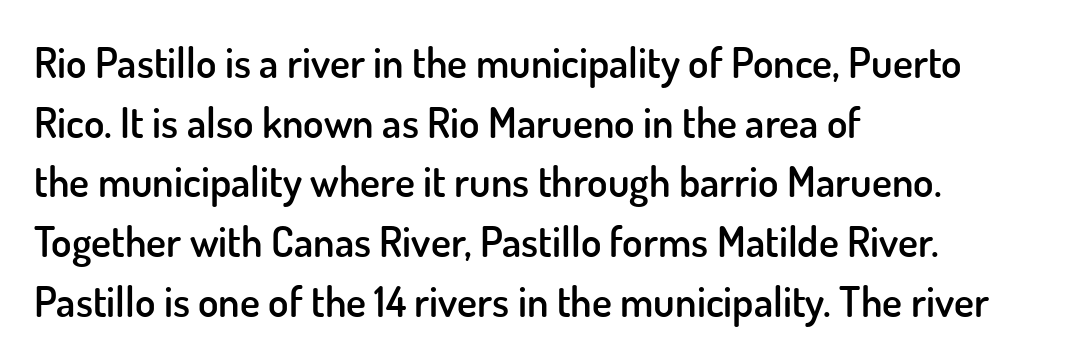
{"serif": "no", "italic": "no", "bold": "semi", "weight": "semibold", "width": "normal", "stroke_contrast": "low", "x_height": "small", "monospaced": "no", "underline": "no", "align": "left", "line_spacing": "normal", "line_spacing_ratio": 1.42, "letter_spacing": "normal", "letter_spacing_em": 0.0, "glyph_px": 42}
